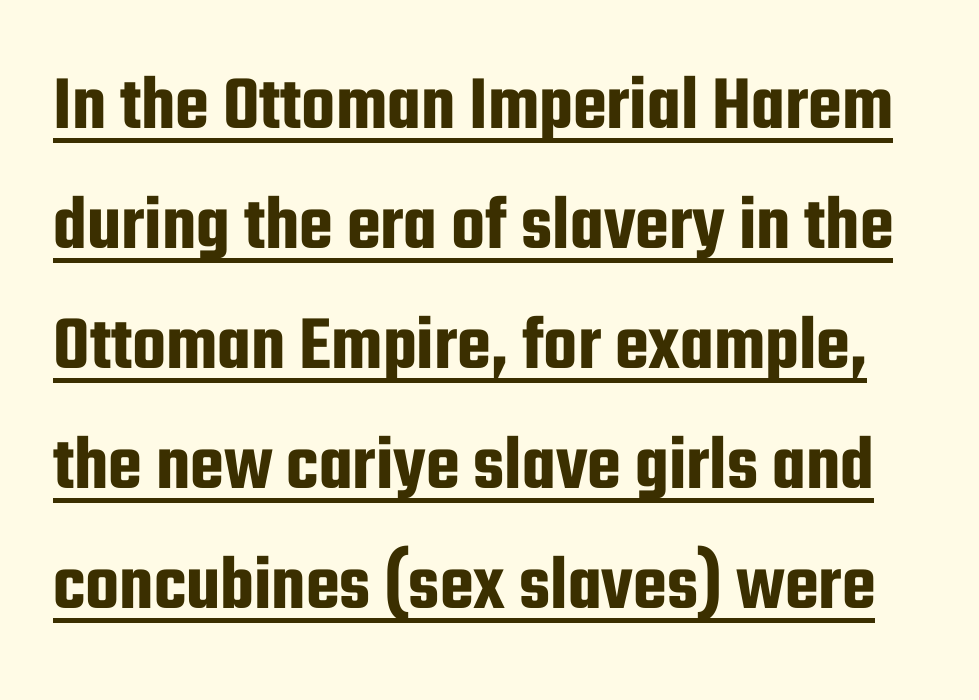
Stroke terminals: plain, sans-serif. It's the straight-up-and-down kind of type. Normally led — the rows are evenly, conventionally spaced. Varying glyph widths throughout — classic text-font behaviour.
